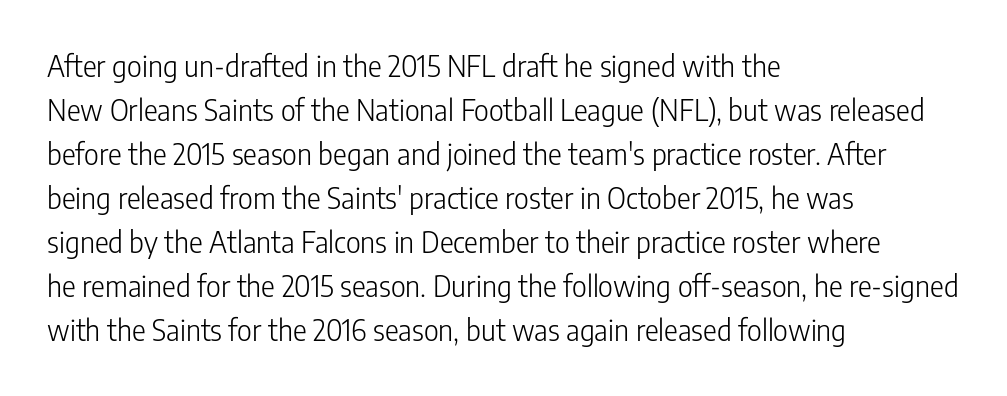
Q: Is the text bold? A: No.
Q: Is the text italic (slanted)? A: No, it is upright.
Q: Is the typeface a serif or a sans-serif typeface? A: Sans-serif.
Q: Is the text underlined? A: No.
Q: How is the paragraph aligned? A: Left-aligned.
Q: Is the spacing between letters normal or unusually wide? A: Normal.
Q: Is the spacing between lines tight, normal or loose? A: Normal.
Q: Width (condensed, normal, or wide)? A: Condensed.
Q: Stroke contrast? A: Low.
Q: x-height? A: Medium.
Q: Monospaced? A: No.
